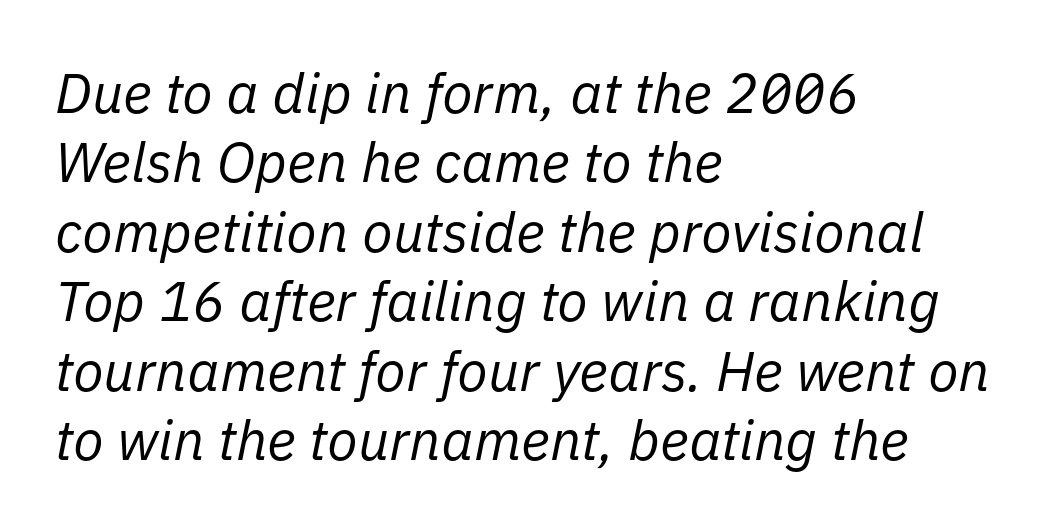
The image shows 56 px regular-weight type, italic (leaning right); set left-aligned, line spacing 1.24x, normal letter spacing, not underlined; low stroke contrast and a medium x-height.
